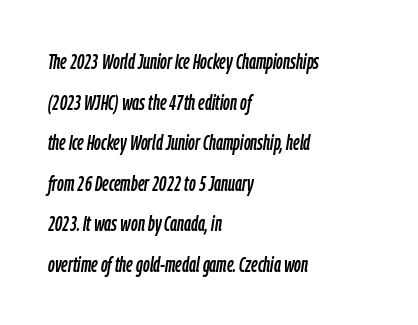
{"italic": "yes", "lean": "right", "slant_degrees": 9, "underline": "no", "align": "left", "line_spacing": "loose", "line_spacing_ratio": 1.93, "letter_spacing": "normal", "letter_spacing_em": 0.0, "glyph_px": 21}
